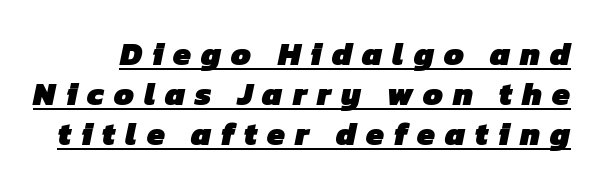
{"serif": "no", "bold": "yes", "weight": "heavy", "width": "normal", "stroke_contrast": "low", "x_height": "medium", "monospaced": "no", "underline": "yes", "line_spacing": "normal", "line_spacing_ratio": 1.25, "letter_spacing": "wide", "letter_spacing_em": 0.31, "glyph_px": 32}
